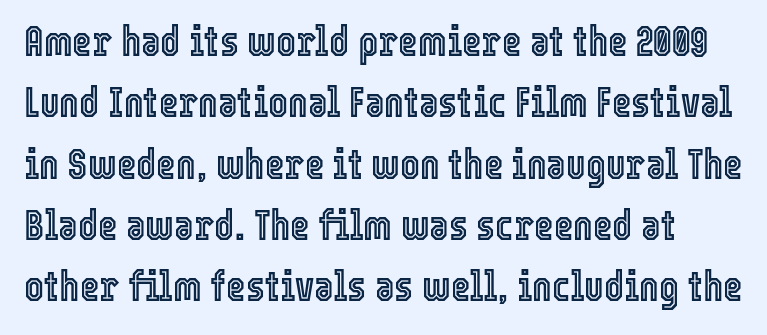
The image shows 42 px condensed type, upright; set normal line spacing (1.46x), normal letter spacing, not underlined; a medium x-height.
